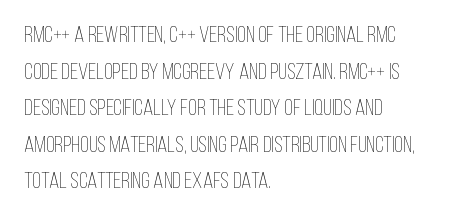
{"italic": "no", "bold": "no", "underline": "no", "align": "left", "line_spacing": "normal", "line_spacing_ratio": 1.59, "letter_spacing": "normal", "letter_spacing_em": 0.0, "glyph_px": 23}
